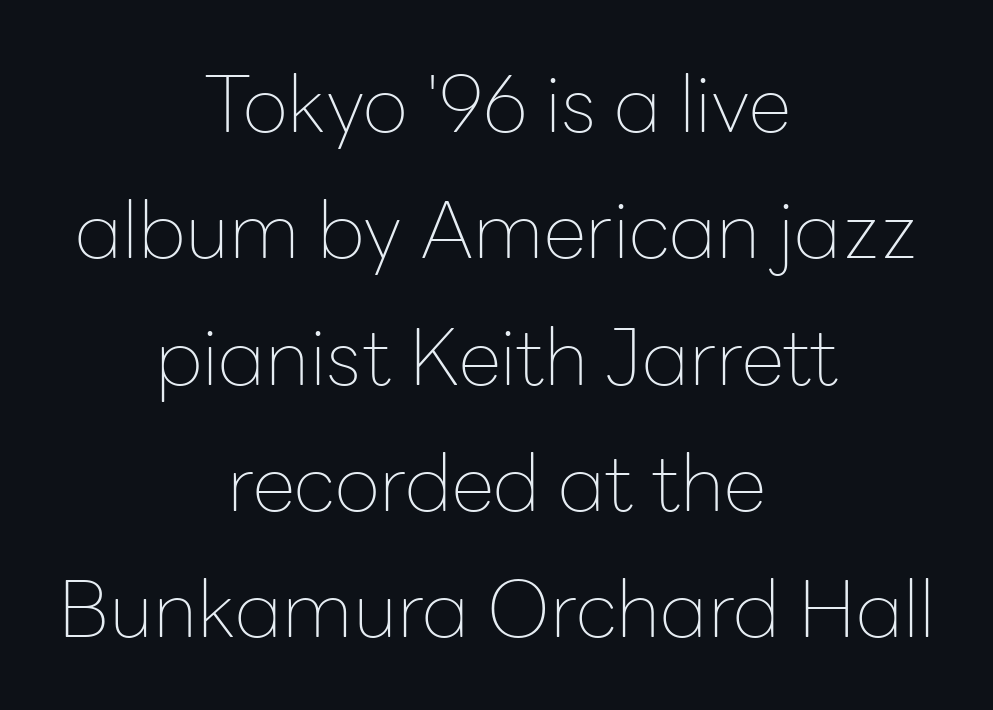
The image shows 78 px thin sans-serif type, upright; set centered, normal line spacing (1.62x), normal letter spacing, not underlined; low stroke contrast and a medium x-height.
